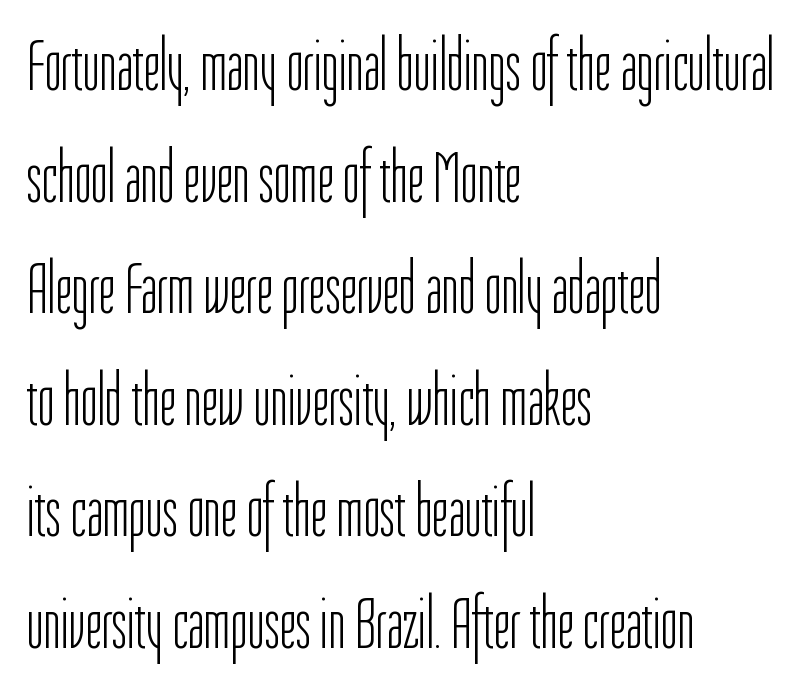
The image shows 72 px light, condensed sans-serif type, upright; set left-aligned, normal line spacing (1.55x), normal letter spacing, not underlined; low stroke contrast and a medium x-height.
